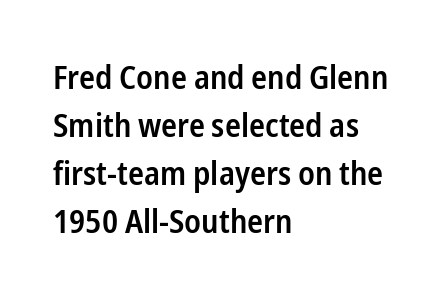
Upright lettering throughout. Whoever set this chose a conventional vertical rhythm. The face used here is rendered with its standard letterfit. Nope, no serifs anywhere on these letters.
